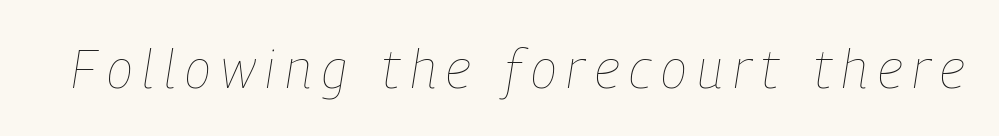
Q: Is the text bold? A: No.
Q: Is the text italic (slanted)? A: Yes, it leans right by about 9 degrees.
Q: Is the text underlined? A: No.
Q: Width (condensed, normal, or wide)? A: Condensed.
Q: Stroke contrast? A: Low.
Q: x-height? A: Medium.
Q: Monospaced? A: No.
